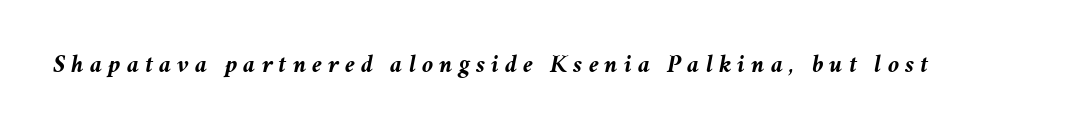
The image shows 25 px bold type, italic (leaning right); set unusually wide letter spacing (+0.24 em), not underlined.
